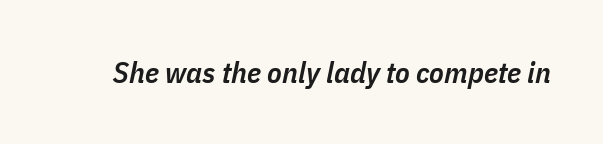
{"italic": "yes", "lean": "right", "slant_degrees": 11, "bold": "semi", "weight": "semibold", "width": "condensed", "stroke_contrast": "low", "x_height": "medium", "monospaced": "no", "underline": "no", "letter_spacing": "normal", "letter_spacing_em": 0.0, "glyph_px": 30}
